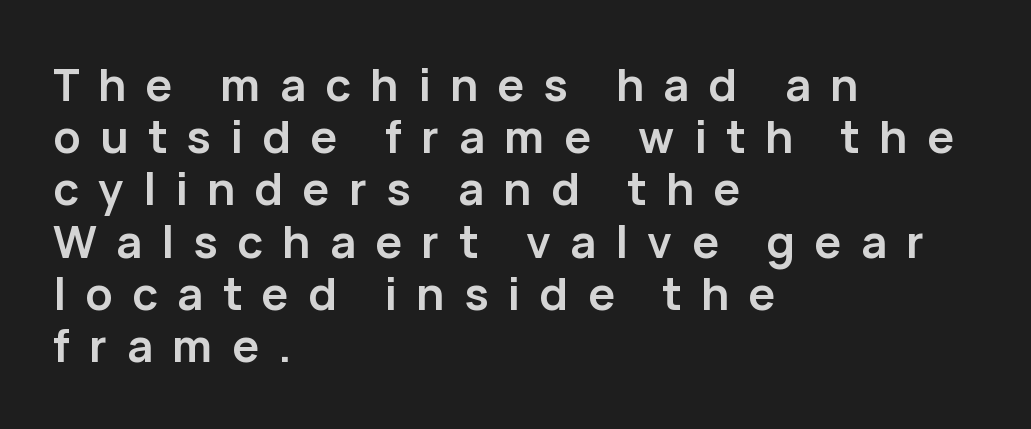
{"serif": "no", "italic": "no", "bold": "yes", "weight": "semibold", "width": "normal", "stroke_contrast": "low", "x_height": "medium", "monospaced": "no", "underline": "no", "align": "left", "line_spacing_ratio": 1.16, "letter_spacing": "wide", "letter_spacing_em": 0.43, "glyph_px": 45}
